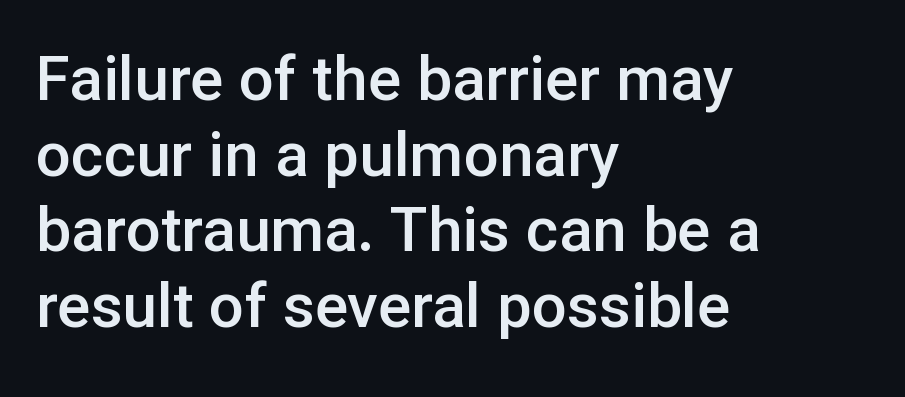
{"serif": "no", "italic": "no", "bold": "semi", "weight": "semibold", "width": "normal", "stroke_contrast": "low", "x_height": "medium", "monospaced": "no", "underline": "no", "align": "left", "line_spacing_ratio": 1.22, "letter_spacing": "normal", "letter_spacing_em": 0.0, "glyph_px": 62}
